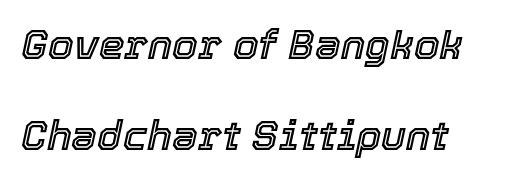
Q: Is the text italic (slanted)? A: Yes, it leans right by about 12 degrees.
Q: Is the text underlined? A: No.
Q: How is the paragraph aligned? A: Left-aligned.
Q: Is the spacing between letters normal or unusually wide? A: Normal.
Q: Is the spacing between lines tight, normal or loose? A: Loose.
Q: Width (condensed, normal, or wide)? A: Normal.
Q: x-height? A: Medium.
Q: Monospaced? A: No.
